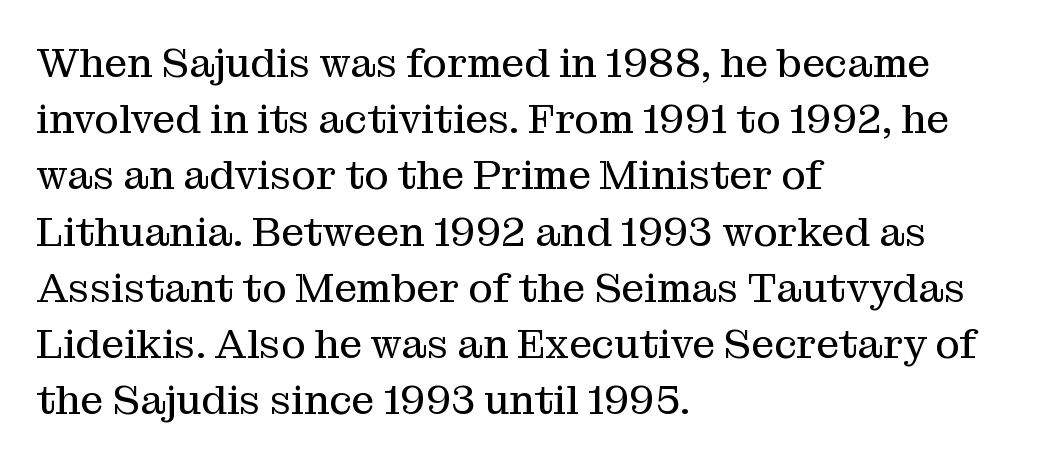
Q: Is the text bold? A: No.
Q: Is the text italic (slanted)? A: No, it is upright.
Q: Is the typeface a serif or a sans-serif typeface? A: Serif.
Q: Is the text underlined? A: No.
Q: How is the paragraph aligned? A: Left-aligned.
Q: Is the spacing between letters normal or unusually wide? A: Normal.
Q: Is the spacing between lines tight, normal or loose? A: Normal.
Q: Width (condensed, normal, or wide)? A: Normal.
Q: Stroke contrast? A: Medium.
Q: x-height? A: Medium.
Q: Monospaced? A: No.
